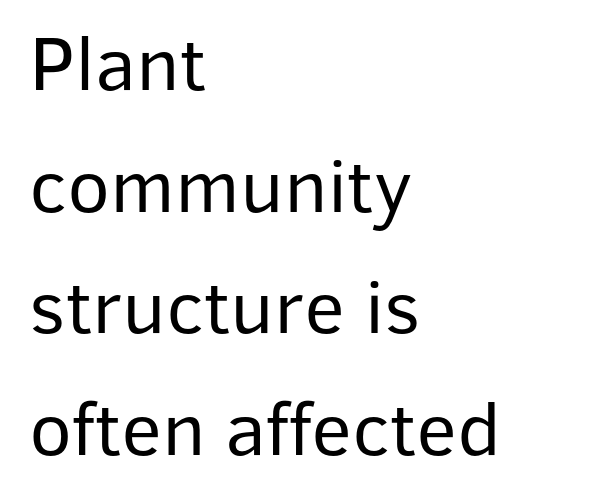
The image shows 79 px regular-weight sans-serif type, upright; set left-aligned, normal line spacing (1.54x), normal letter spacing, not underlined; low stroke contrast and a medium x-height.
